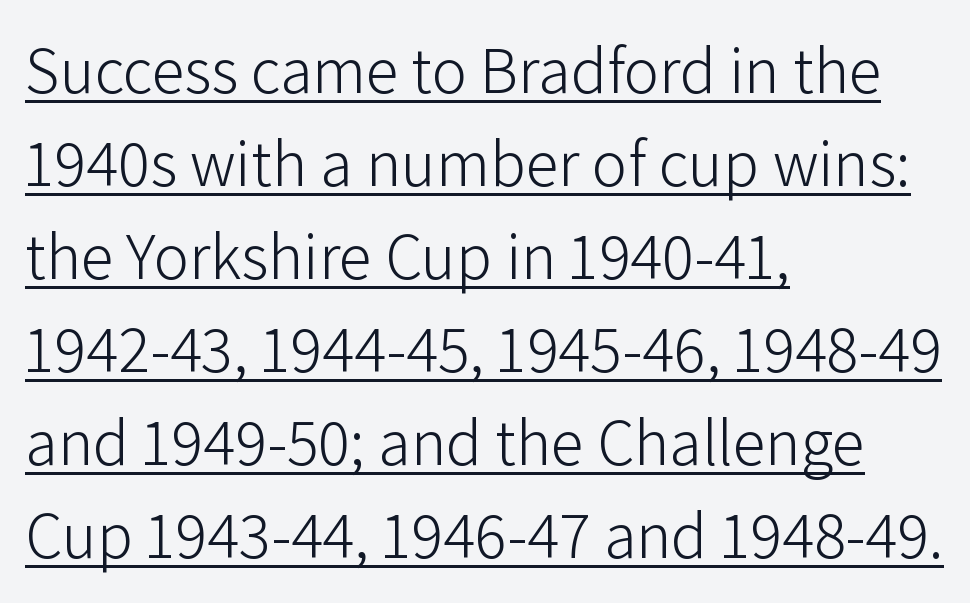
The passage shown stacks its lines at a standard gap. The sample's only ornament is a line tracing under the words. Honestly, the letter spacing is just normal — you wouldn't notice it. Proportional: the letters do not fall into vertical columns.
